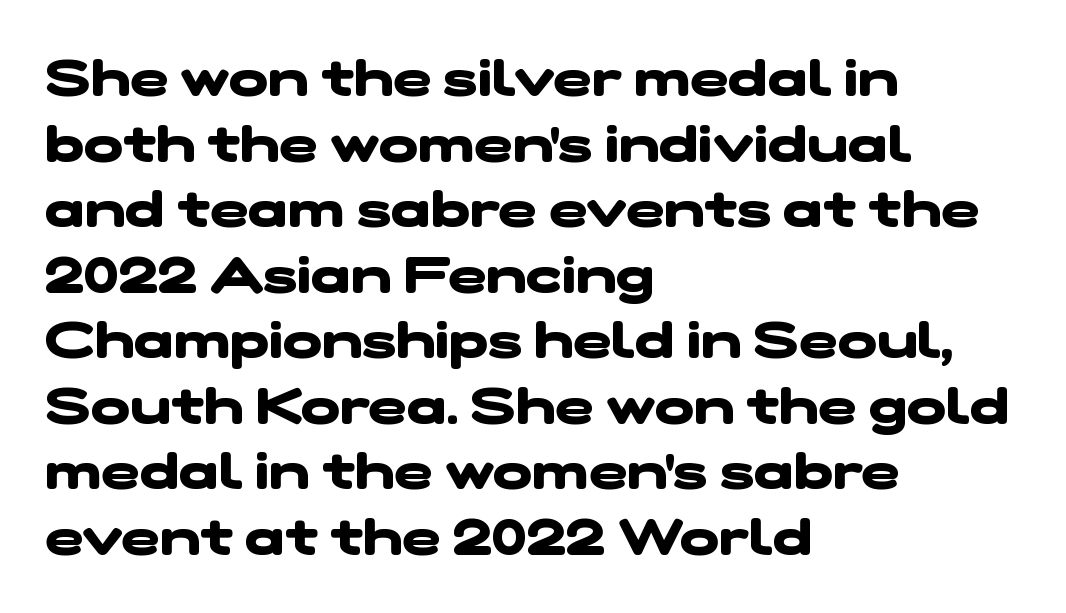
Q: Is the text bold? A: Yes.
Q: Is the typeface a serif or a sans-serif typeface? A: Sans-serif.
Q: Is the text underlined? A: No.
Q: How is the paragraph aligned? A: Left-aligned.
Q: Is the spacing between letters normal or unusually wide? A: Normal.
Q: Is the spacing between lines tight, normal or loose? A: Normal.
Q: Width (condensed, normal, or wide)? A: Wide.
Q: Stroke contrast? A: Low.
Q: x-height? A: Medium.
Q: Monospaced? A: No.
